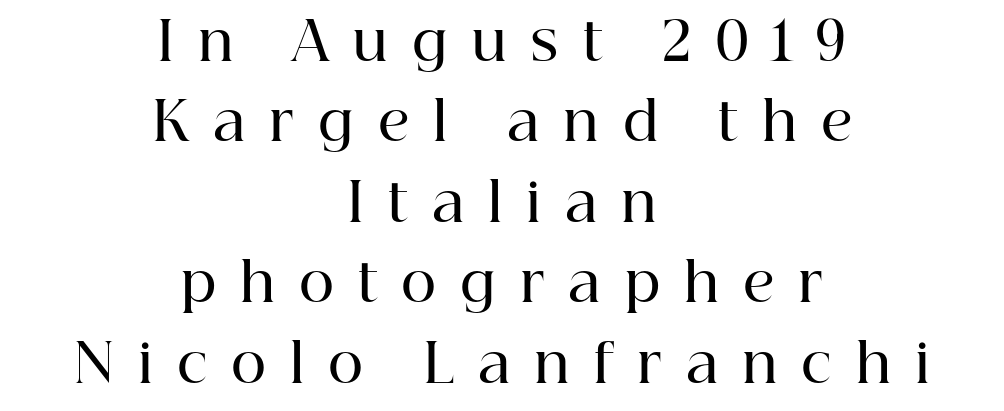
{"serif": "yes", "italic": "no", "bold": "semi", "weight": "semibold", "width": "normal", "stroke_contrast": "high", "x_height": "medium", "monospaced": "no", "underline": "no", "align": "center", "line_spacing": "normal", "line_spacing_ratio": 1.49, "letter_spacing": "wide", "letter_spacing_em": 0.44, "glyph_px": 54}
